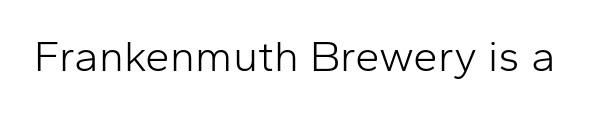
The passage shown is typed in a proportional face where columns would drift. In terms of letterform style, serifs are entirely absent. Decoration check: the copy has no underline. This is not heavy type; no bold has been used.
